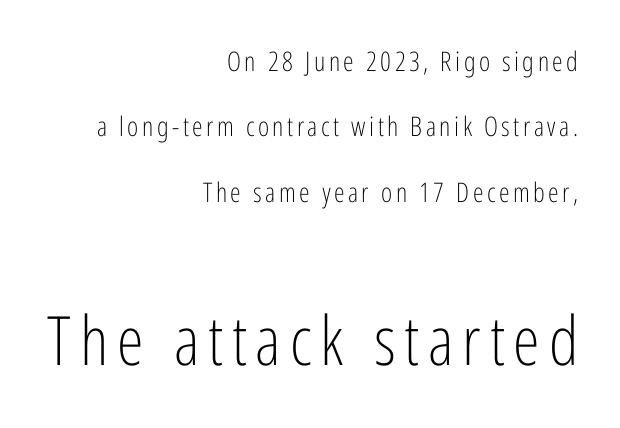
Q: Is the text bold? A: No.
Q: Is the text italic (slanted)? A: No, it is upright.
Q: Is the typeface a serif or a sans-serif typeface? A: Sans-serif.
Q: Is the text underlined? A: No.
Q: How is the paragraph aligned? A: Right-aligned.
Q: Is the spacing between lines tight, normal or loose? A: Loose.
Q: Which block of text is set in a larger size, the first (top) or the second (bottom)? A: The second (bottom) one.
Q: Width (condensed, normal, or wide)? A: Condensed.
Q: Stroke contrast? A: Low.
Q: x-height? A: Medium.
Q: Monospaced? A: No.
